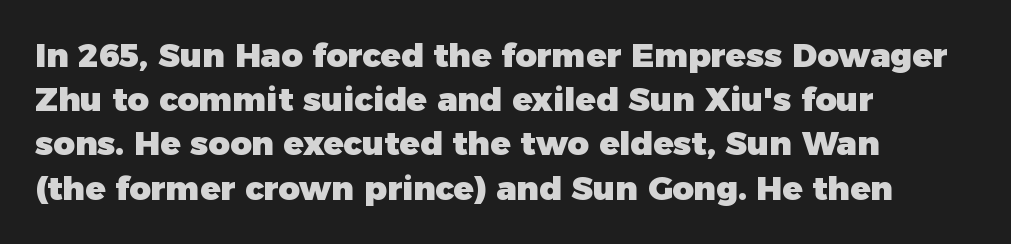
The image shows 33 px heavy sans-serif type, upright; set left-aligned, normal line spacing (1.34x), normal letter spacing, not underlined; low stroke contrast and a medium x-height.
